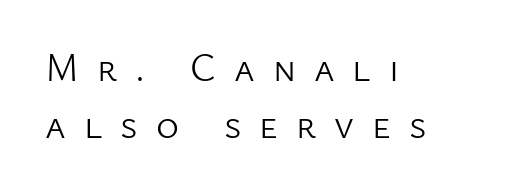
Q: Is the text bold? A: No.
Q: Is the text italic (slanted)? A: No, it is upright.
Q: Is the typeface a serif or a sans-serif typeface? A: Sans-serif.
Q: Is the text underlined? A: No.
Q: How is the paragraph aligned? A: Left-aligned.
Q: Is the spacing between letters normal or unusually wide? A: Unusually wide.
Q: Is the spacing between lines tight, normal or loose? A: Normal.
Q: Width (condensed, normal, or wide)? A: Normal.
Q: Stroke contrast? A: Low.
Q: x-height? A: Medium.
Q: Monospaced? A: No.
